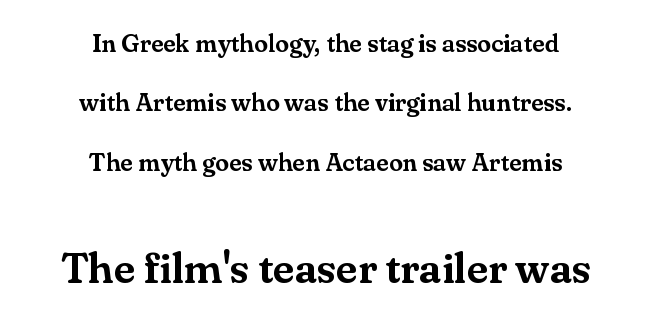
Beneath every word, the page is bare. Block two is the big one; block one sits smaller above it. The face used here is proportionally spaced, like ordinary book or web type. Line starts and ends both wander, symmetrically.
